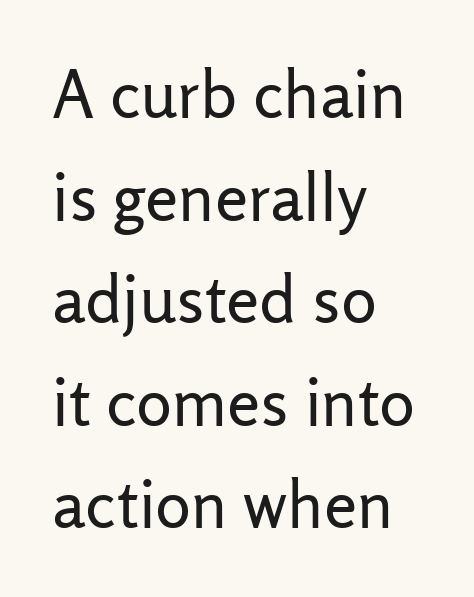
The image shows 67 px regular-weight sans-serif type, upright; set left-aligned, normal line spacing (1.53x), normal letter spacing, not underlined; low stroke contrast and a medium x-height.
